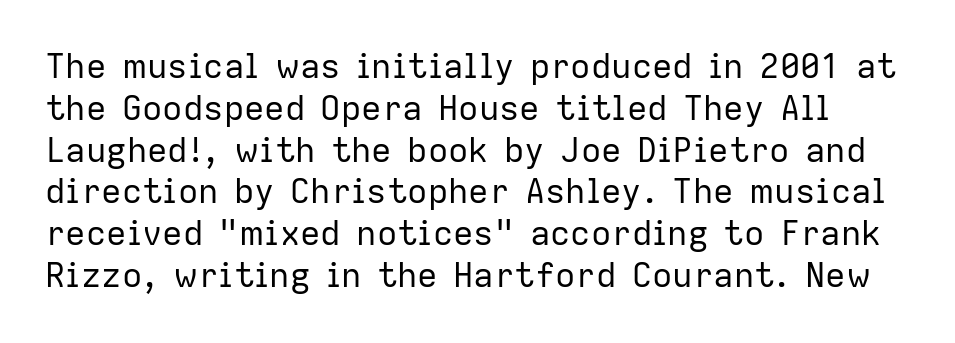
Q: Is the text bold? A: No.
Q: Is the text italic (slanted)? A: No, it is upright.
Q: Is the typeface a serif or a sans-serif typeface? A: Sans-serif.
Q: Is the text underlined? A: No.
Q: Is the spacing between letters normal or unusually wide? A: Normal.
Q: Width (condensed, normal, or wide)? A: Normal.
Q: Stroke contrast? A: Low.
Q: x-height? A: Medium.
Q: Monospaced? A: No.
